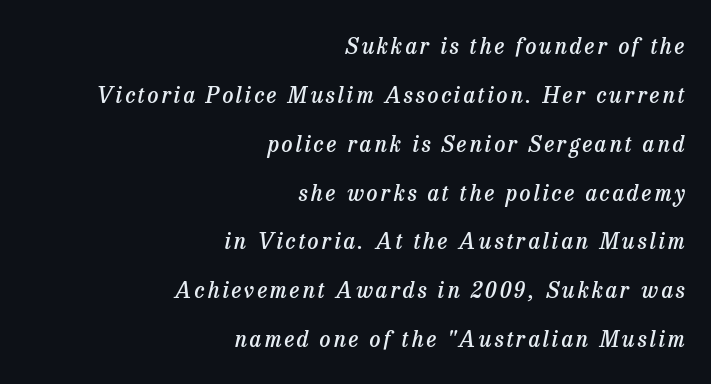
Q: Is the text bold? A: Semi-bold.
Q: Is the text italic (slanted)? A: Yes, it leans right by about 13 degrees.
Q: Is the text underlined? A: No.
Q: How is the paragraph aligned? A: Right-aligned.
Q: Is the spacing between lines tight, normal or loose? A: Loose.
